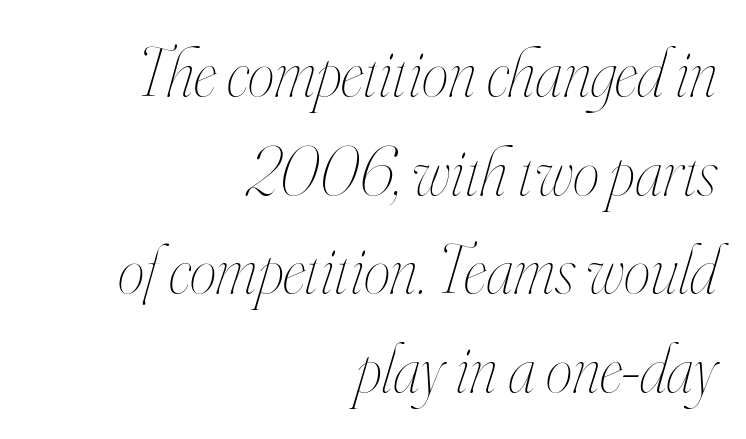
Tracking here is standard; glyphs follow each other at the usual distance. Slanted lettering throughout. A normal amount of white space separates one row of letters from the next. Visually the block forms a straight wall on the right and a jagged coastline on the left. Think of a printed novel: that variable character pitch is what you see here.
